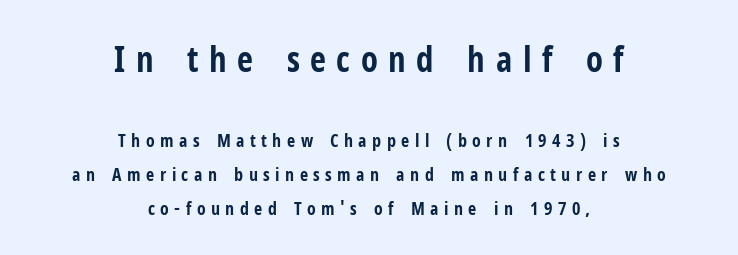
The typesetting leans heavy: a genuine bold. Larger block? The one above; the one below is distinctly smaller. The designer went with a sans here, leaving each stem footless. This rendering features lettering with no underline. Posture: straight, roman, zero tilt. Here the designer chose a conventional face with non-uniform glyph widths.
